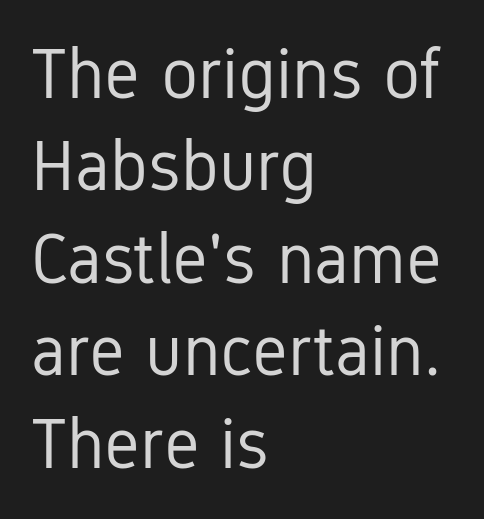
Q: Is the text bold? A: No.
Q: Is the text italic (slanted)? A: No, it is upright.
Q: Is the typeface a serif or a sans-serif typeface? A: Sans-serif.
Q: Is the text underlined? A: No.
Q: How is the paragraph aligned? A: Left-aligned.
Q: Is the spacing between letters normal or unusually wide? A: Normal.
Q: Is the spacing between lines tight, normal or loose? A: Normal.
Q: Width (condensed, normal, or wide)? A: Condensed.
Q: Stroke contrast? A: Low.
Q: x-height? A: Medium.
Q: Monospaced? A: No.
